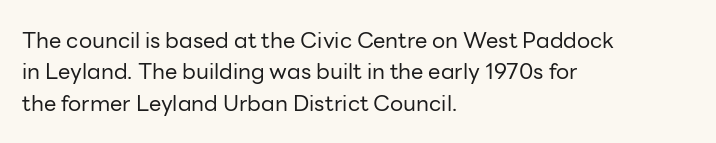
Q: Is the text bold? A: No.
Q: Is the text italic (slanted)? A: No, it is upright.
Q: Is the text underlined? A: No.
Q: How is the paragraph aligned? A: Left-aligned.
Q: Is the spacing between letters normal or unusually wide? A: Normal.
Q: Is the spacing between lines tight, normal or loose? A: Normal.
